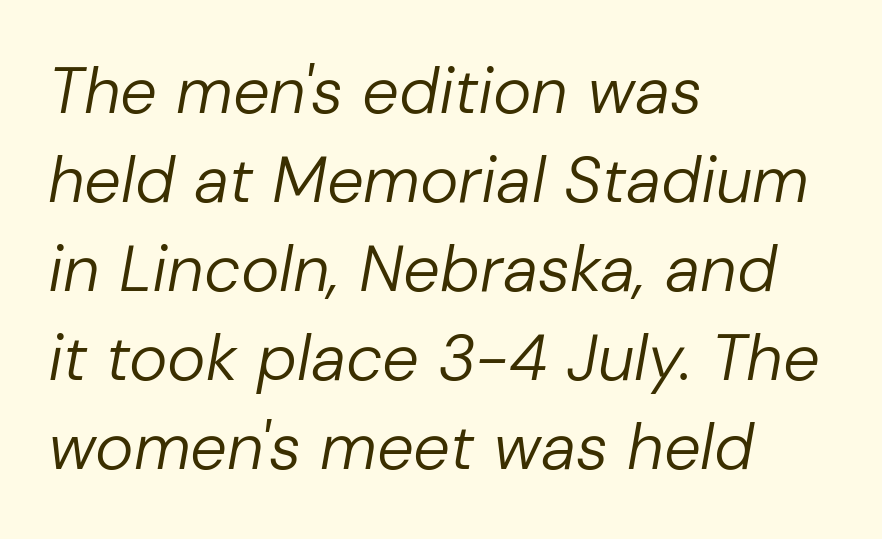
The image shows 65 px regular-weight type, italic (leaning right); set left-aligned, normal line spacing (1.37x), normal letter spacing, not underlined; low stroke contrast and a medium x-height.
